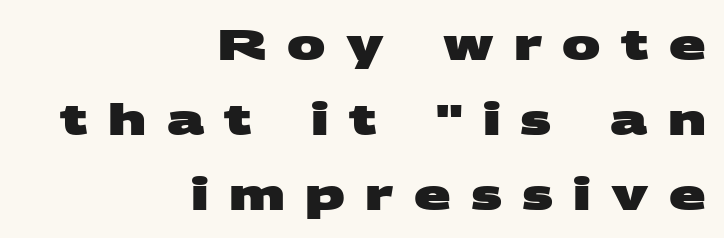
The image shows 43 px heavy, wide sans-serif type; set right-aligned, line spacing 1.74x, unusually wide letter spacing (+0.47 em), not underlined; medium stroke contrast and a large x-height.
